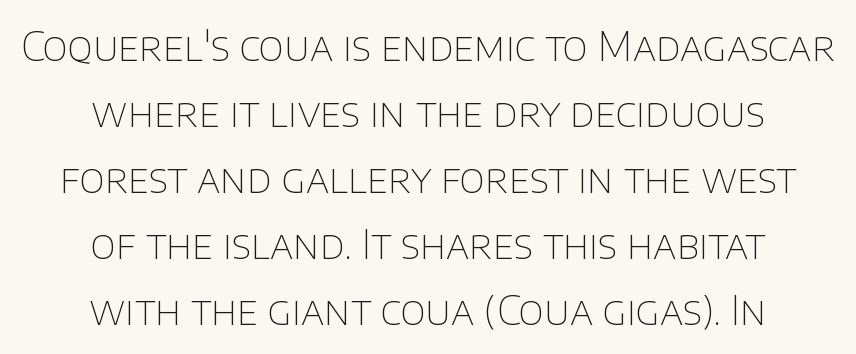
The paragraph has two soft edges and a firm central axis. The passage shown is not underscored anywhere. Ink coverage per letter is moderate at most. A typesetter would label this face a sans.
